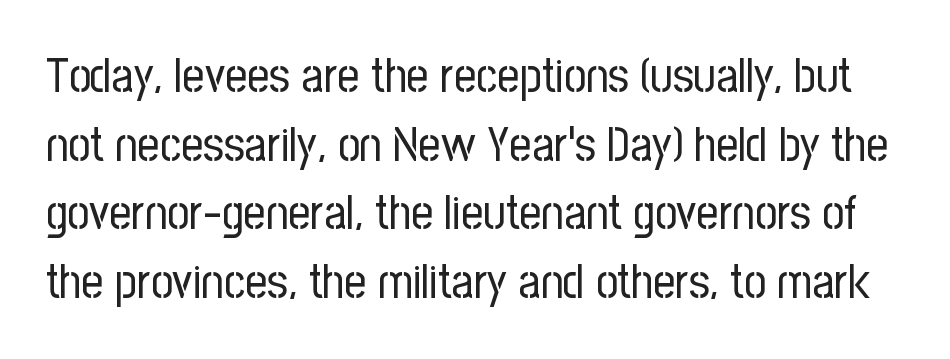
Vertical strokes here are truly vertical. Is this a fixed-width face? No — the glyphs have proportional, varying widths. No chunkiness to these letters — they're not bold. What kind of face is this? One without serifs — a sans.
